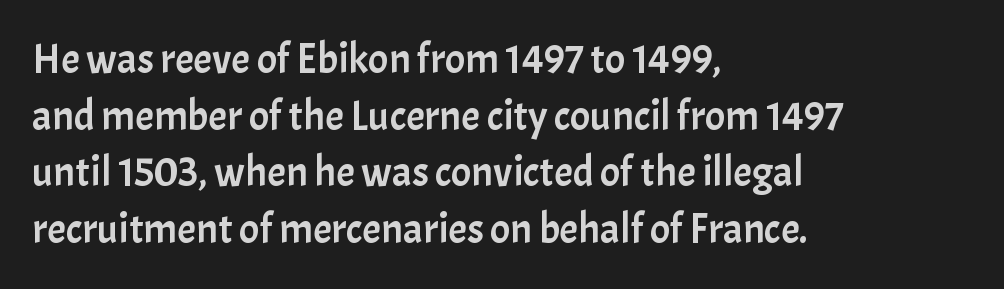
The image shows 42 px sans-serif type, upright; set left-aligned, normal line spacing (1.35x), normal letter spacing, not underlined; low stroke contrast and a medium x-height.
